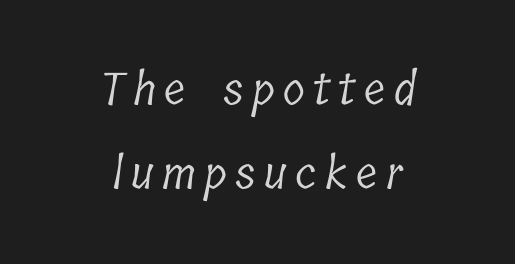
{"serif": "yes", "bold": "no", "weight": "light", "width": "condensed", "stroke_contrast": "low", "x_height": "medium", "monospaced": "no", "underline": "no", "align": "center", "line_spacing_ratio": 1.87, "glyph_px": 45}
